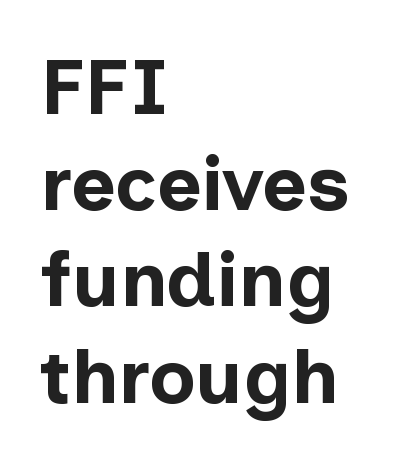
Q: Is the text bold? A: Yes.
Q: Is the text italic (slanted)? A: No, it is upright.
Q: Is the typeface a serif or a sans-serif typeface? A: Sans-serif.
Q: Is the text underlined? A: No.
Q: How is the paragraph aligned? A: Left-aligned.
Q: Is the spacing between letters normal or unusually wide? A: Normal.
Q: Is the spacing between lines tight, normal or loose? A: Normal.
Q: Width (condensed, normal, or wide)? A: Normal.
Q: Stroke contrast? A: Low.
Q: x-height? A: Medium.
Q: Monospaced? A: No.
